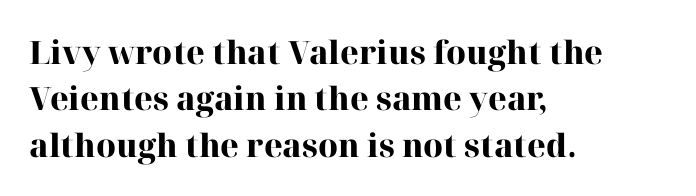
Pretty heavy lettering here — definitely bold. Which margin do the lines hug? The left one — the right edge is uneven. What's the leading like? Ordinary, nothing unusual. Rule under the text: the space is simply empty. In terms of posture, this sample is upright.
